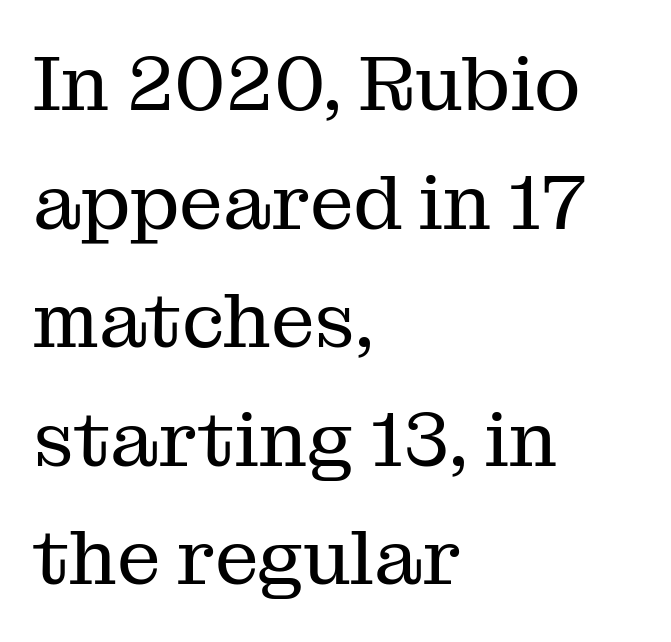
The glyphs in this specimen are seriffed. A typesetter would call this proportional, since set widths differ per character. In CSS terms this would be text-align: left. Short note: letters normally spaced.
